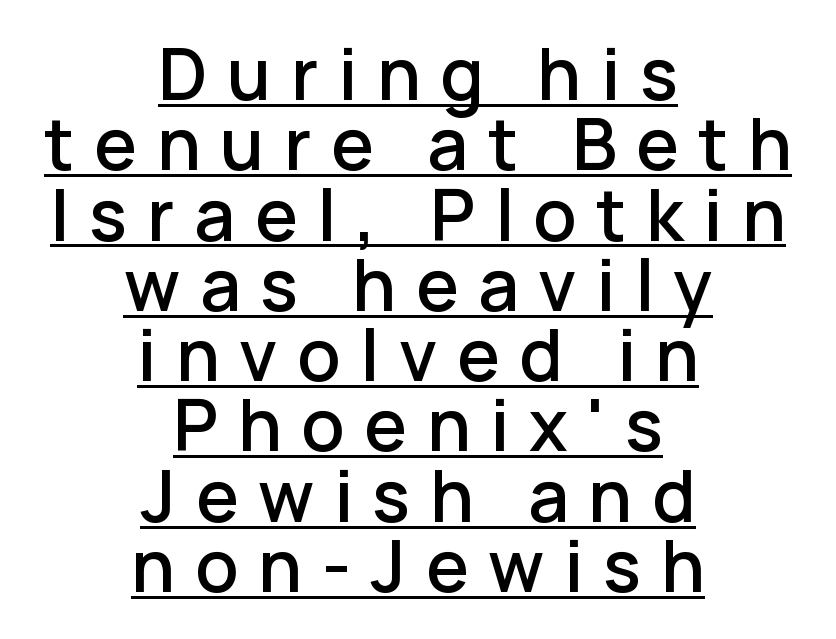
{"serif": "no", "italic": "no", "width": "normal", "stroke_contrast": "low", "x_height": "medium", "monospaced": "no", "underline": "yes", "align": "center", "line_spacing": "tight", "line_spacing_ratio": 0.99, "letter_spacing": "wide", "letter_spacing_em": 0.28, "glyph_px": 71}
